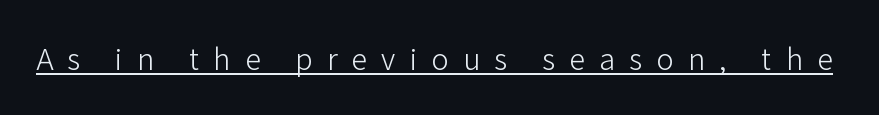
{"serif": "no", "italic": "no", "bold": "no", "weight": "light", "width": "normal", "stroke_contrast": "low", "x_height": "medium", "monospaced": "no", "underline": "yes", "letter_spacing": "wide", "letter_spacing_em": 0.49, "glyph_px": 29}
